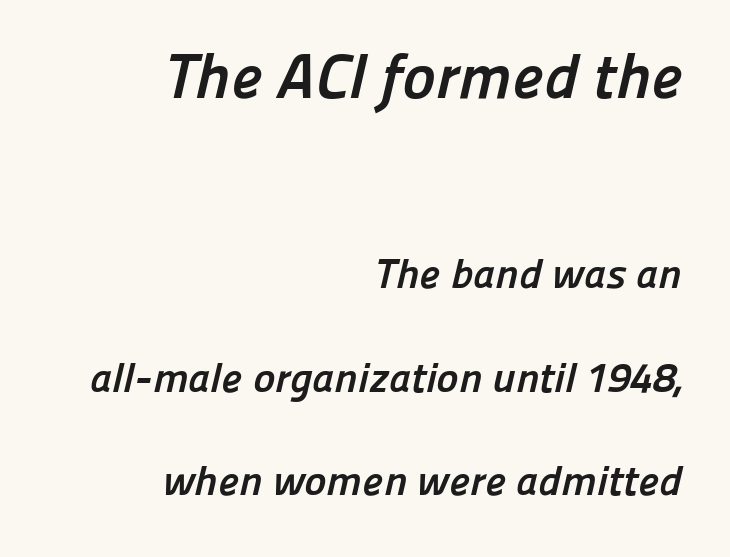
The designer dialed line spacing up above the default. Bigger letters appear in the top chunk; the bottom chunk is reduced. The passage shown has conventional tracking throughout. One-word summary of the alignment: right. Rule under the text: the space is simply empty. Looks like regular typesetting: each glyph gets only the width it needs.
